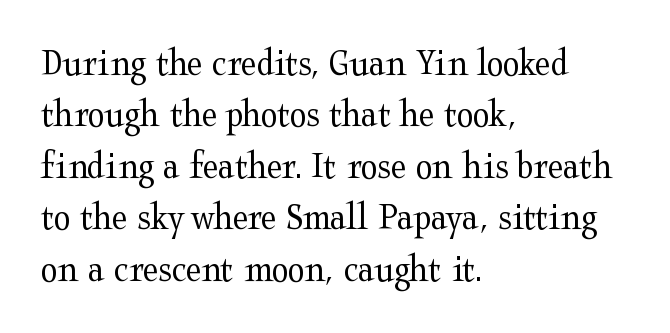
Q: Is the text bold? A: No.
Q: Is the text italic (slanted)? A: No, it is upright.
Q: Is the typeface a serif or a sans-serif typeface? A: Serif.
Q: Is the text underlined? A: No.
Q: How is the paragraph aligned? A: Left-aligned.
Q: Is the spacing between letters normal or unusually wide? A: Normal.
Q: Is the spacing between lines tight, normal or loose? A: Normal.
Q: Width (condensed, normal, or wide)? A: Wide.
Q: Stroke contrast? A: Medium.
Q: x-height? A: Medium.
Q: Monospaced? A: No.
